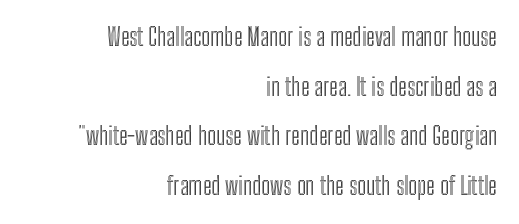
In terms of leading, this rendering errs on the spacious side. The specimen omits any rule beneath the text block's lines. This is roman type, the default non-slanted kind. Characters follow at the spacing the type designer built in. These lines are set flush right with a ragged left edge.
